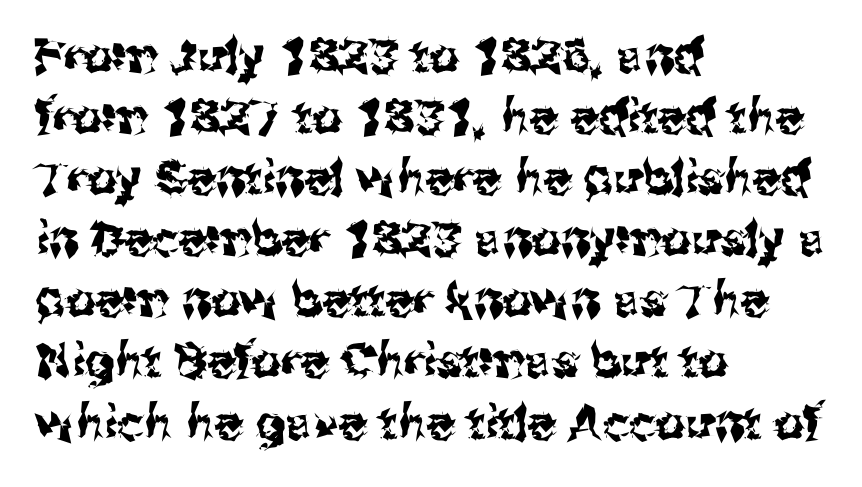
{"serif": "no", "italic": "no", "width": "normal", "stroke_contrast": "medium", "x_height": "medium", "monospaced": "no", "underline": "no", "align": "left", "line_spacing": "normal", "line_spacing_ratio": 1.3, "letter_spacing": "normal", "letter_spacing_em": 0.0, "glyph_px": 47}
